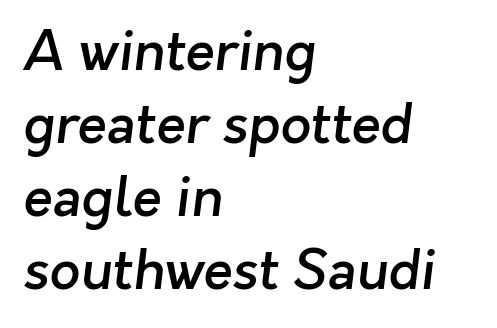
The image shows 54 px semibold sans-serif type; set left-aligned, normal line spacing (1.35x), normal letter spacing, not underlined; low stroke contrast and a medium x-height.
